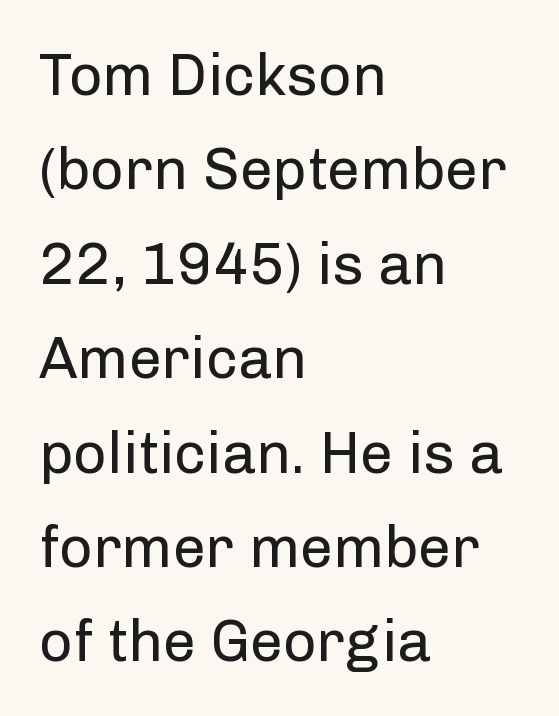
{"serif": "no", "italic": "no", "bold": "no", "weight": "regular", "width": "normal", "stroke_contrast": "low", "x_height": "medium", "monospaced": "no", "underline": "no", "align": "left", "line_spacing": "normal", "line_spacing_ratio": 1.6, "letter_spacing": "normal", "letter_spacing_em": 0.0, "glyph_px": 59}
